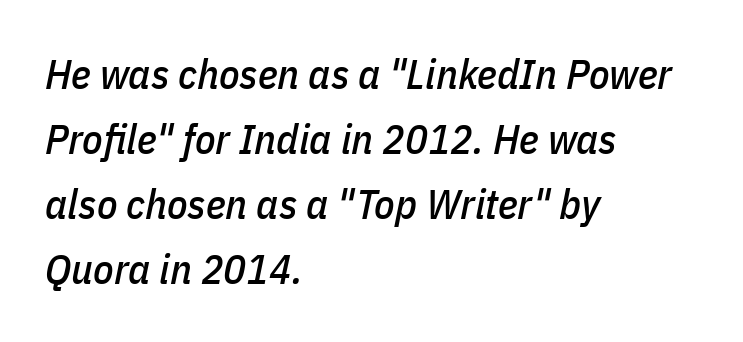
Rendered with sloped, italic letterforms. Lines of text with bare space underneath. The gaps between neighbouring characters are ordinary and unremarkable. Where is the straight margin? On the left. Evenly set lines give the paragraph a standard silhouette. The letters advance in unequal steps, a hallmark of proportional type.
